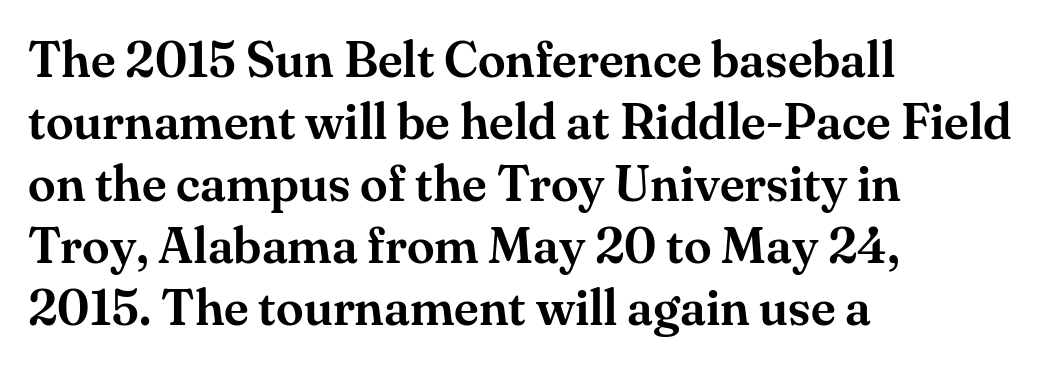
The image shows 50 px serif type, upright; set left-aligned, line spacing 1.24x, normal letter spacing, not underlined; medium stroke contrast and a small x-height.
